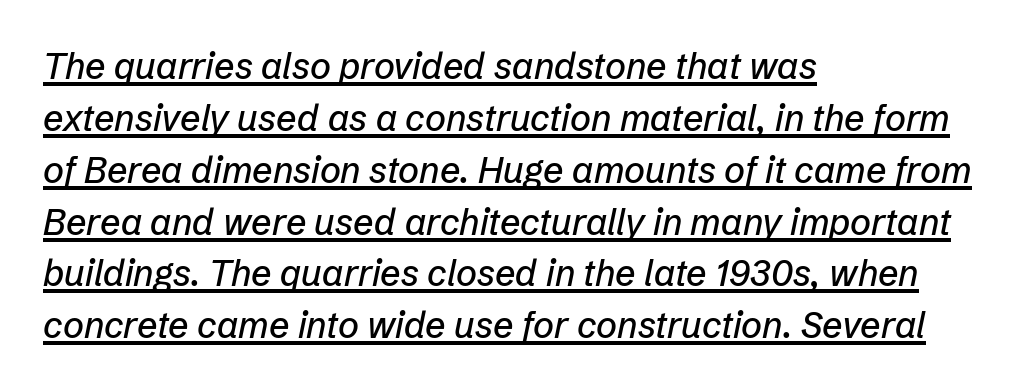
Q: Is the text italic (slanted)? A: Yes, it leans right by about 12 degrees.
Q: Is the text underlined? A: Yes.
Q: How is the paragraph aligned? A: Left-aligned.
Q: Is the spacing between letters normal or unusually wide? A: Normal.
Q: Is the spacing between lines tight, normal or loose? A: Normal.
Q: Width (condensed, normal, or wide)? A: Normal.
Q: Stroke contrast? A: Low.
Q: x-height? A: Medium.
Q: Monospaced? A: No.
